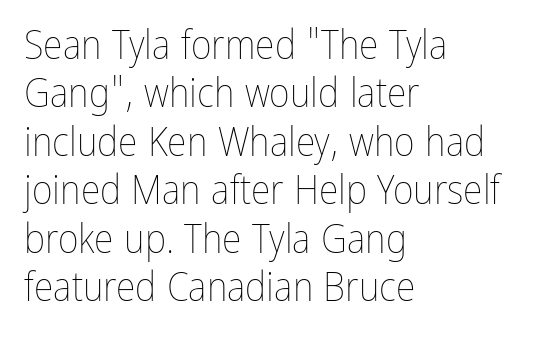
The image shows 40 px thin, condensed type, upright; set left-aligned, line spacing 1.21x, normal letter spacing, not underlined; low stroke contrast and a medium x-height.
